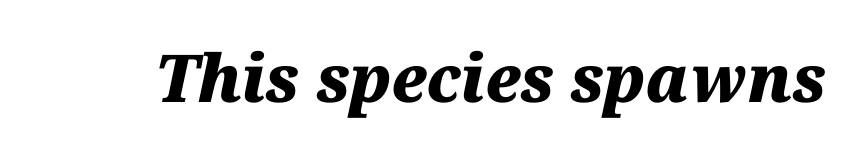
The image shows 66 px heavy type, italic (leaning right); set normal letter spacing, not underlined; medium stroke contrast and a medium x-height.
